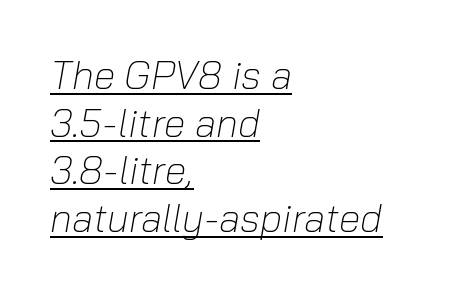
Q: Is the text bold? A: No.
Q: Is the text italic (slanted)? A: Yes, it leans right by about 10 degrees.
Q: Is the text underlined? A: Yes.
Q: How is the paragraph aligned? A: Left-aligned.
Q: Is the spacing between letters normal or unusually wide? A: Normal.
Q: Width (condensed, normal, or wide)? A: Normal.
Q: Stroke contrast? A: Low.
Q: x-height? A: Medium.
Q: Monospaced? A: No.
